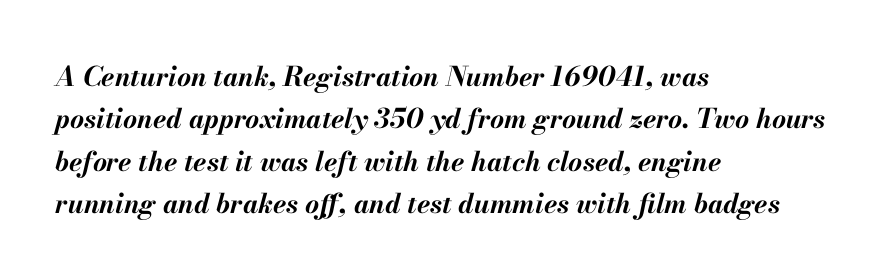
Between one letter and the next there's only the usual sliver of space. Just letters on the line, the space beneath them empty. The rows are spaced the way most documents space them. The passage shown leans; its letterforms are oblique. The setting favours the left margin, as ordinary paragraphs usually do. What weight is shown? A full bold with thick strokes.
